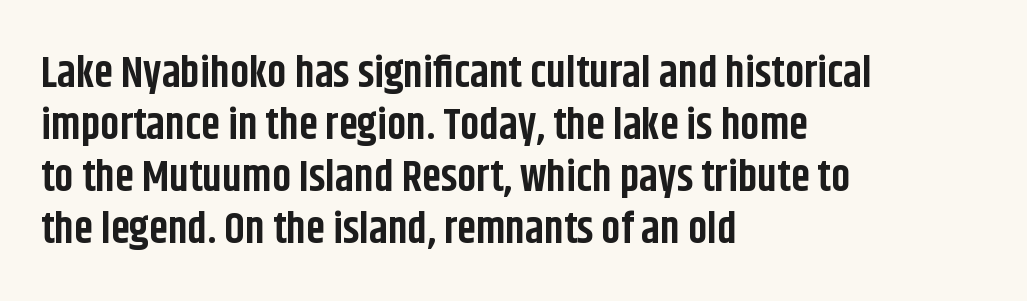
The image shows 43 px bold, condensed sans-serif type, upright; set left-aligned, line spacing 1.21x, normal letter spacing, not underlined; low stroke contrast and a large x-height.
